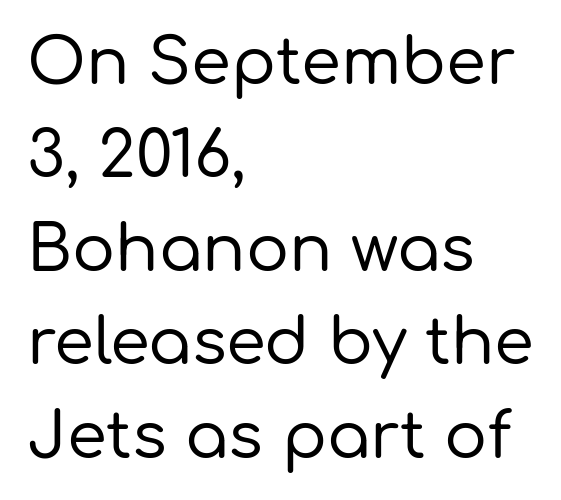
Honestly, there is no underline to notice here at all. The passage shown is typed in a proportional face where columns would drift. Vertical spacing — default. Nobody touched the tracking dial on this one. Look at the bottom of the vertical strokes: they stop flat, with no serifs.
